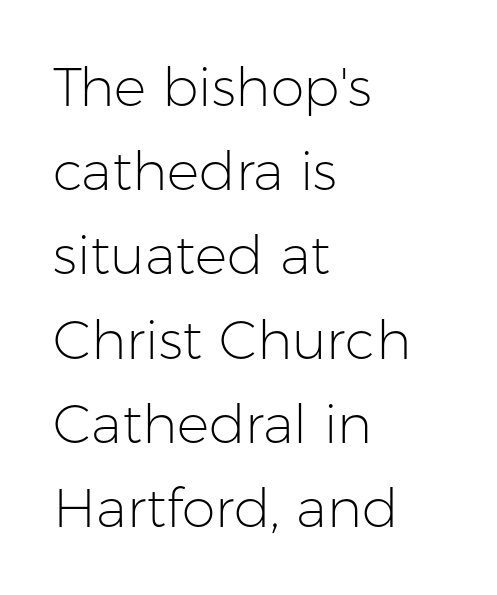
Compared with a typical body face, this is equally light or lighter still. Short and long lines alike share a common starting point at left. Each new line begins a customary step beneath the previous one. Unlike a traditional serif, this face leaves its strokes unadorned. Nobody drew a line under any word here. These lines were composed using upright roman letters.
